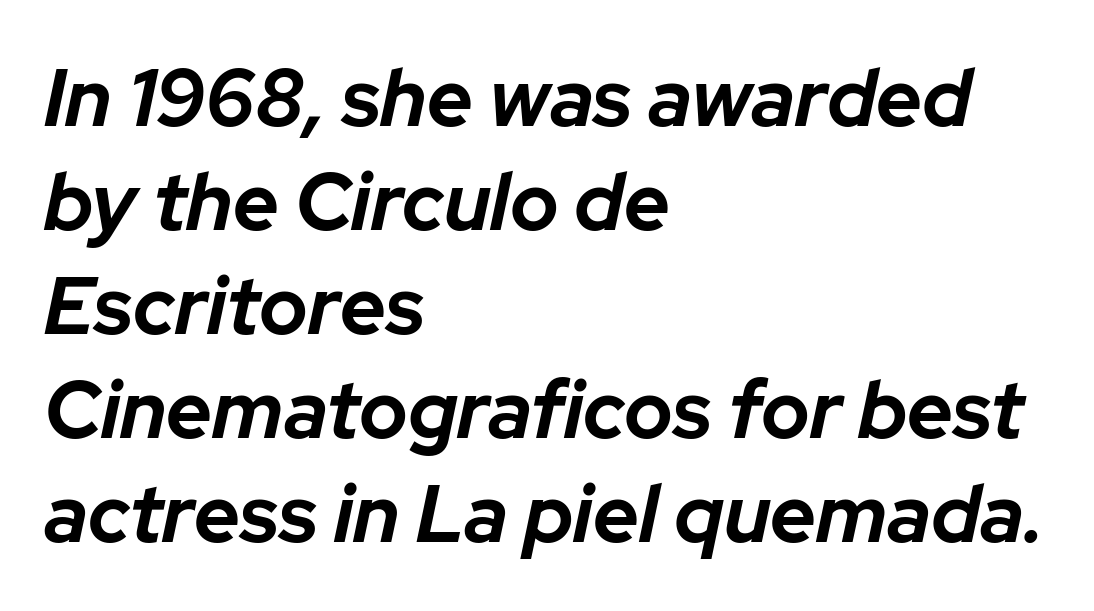
{"italic": "yes", "lean": "right", "slant_degrees": 12, "bold": "yes", "weight": "bold", "width": "normal", "stroke_contrast": "low", "x_height": "medium", "monospaced": "no", "underline": "no", "align": "left", "line_spacing": "normal", "line_spacing_ratio": 1.3, "letter_spacing": "normal", "letter_spacing_em": 0.0, "glyph_px": 80}
